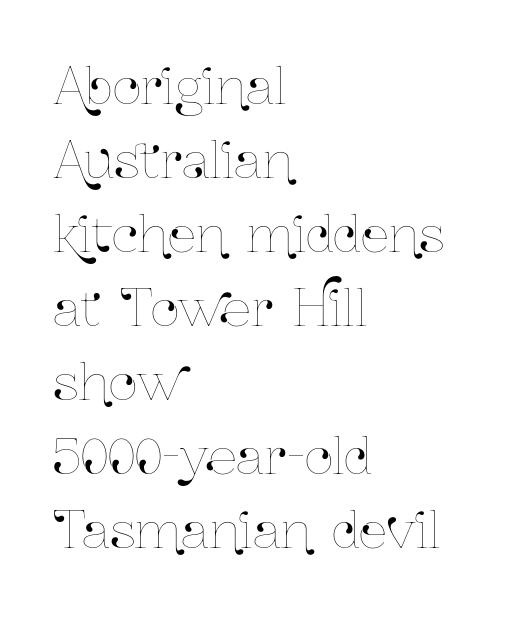
Q: Is the text italic (slanted)? A: No, it is upright.
Q: Is the text underlined? A: No.
Q: How is the paragraph aligned? A: Left-aligned.
Q: Is the spacing between letters normal or unusually wide? A: Normal.
Q: Is the spacing between lines tight, normal or loose? A: Normal.
Q: Width (condensed, normal, or wide)? A: Condensed.
Q: Stroke contrast? A: Low.
Q: x-height? A: Medium.
Q: Monospaced? A: No.
